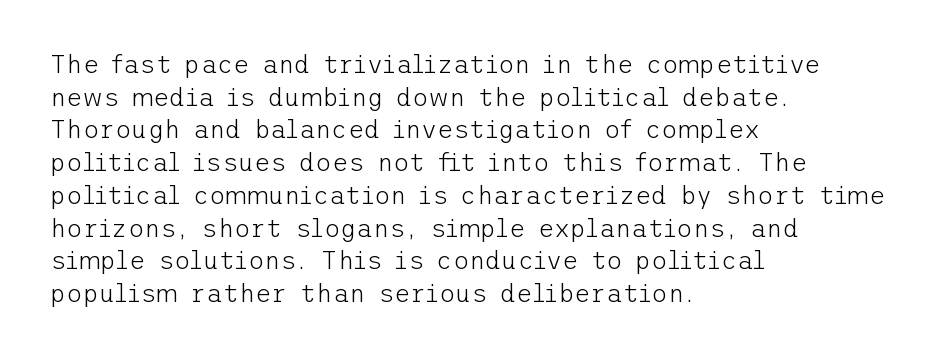
{"italic": "no", "bold": "no", "underline": "no", "align": "left", "line_spacing": "normal", "line_spacing_ratio": 1.31, "letter_spacing": "normal", "letter_spacing_em": 0.0, "glyph_px": 25}
